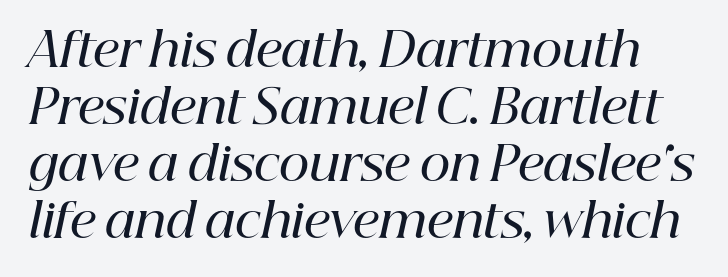
The rendering uses natural spacing where letterforms have individual widths. The area under the type is left untouched. Inter-character spacing is left at the font's built-in metrics. Is the type bold? Partly — it's a semibold, heavier than regular but not fully bold.
